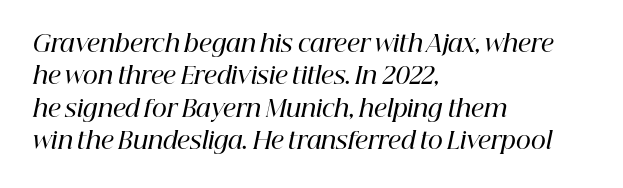
The image shows 23 px text type, italic (leaning right); set left-aligned, normal line spacing (1.41x), normal letter spacing, not underlined.
